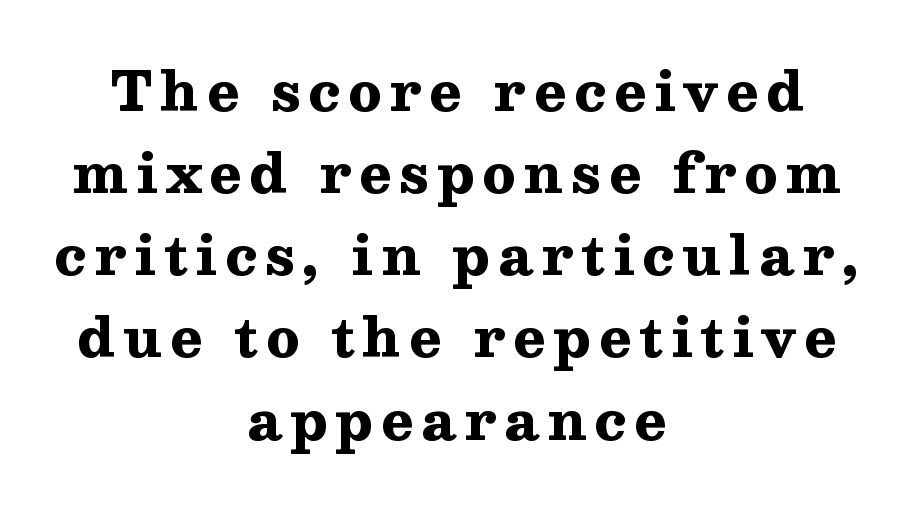
{"serif": "yes", "italic": "no", "bold": "yes", "weight": "heavy", "width": "wide", "stroke_contrast": "medium", "x_height": "medium", "monospaced": "no", "underline": "no", "align": "center", "line_spacing": "normal", "line_spacing_ratio": 1.55, "glyph_px": 53}
